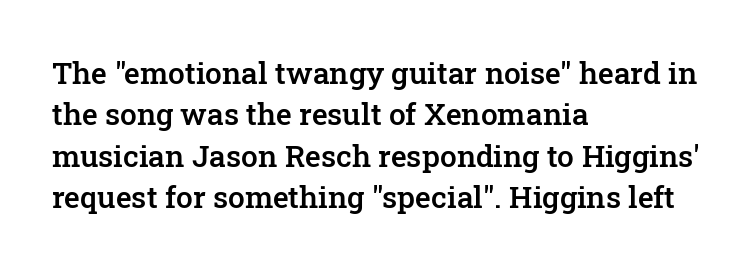
Q: Is the text bold? A: Semi-bold.
Q: Is the text italic (slanted)? A: No, it is upright.
Q: Is the typeface a serif or a sans-serif typeface? A: Serif.
Q: Is the text underlined? A: No.
Q: How is the paragraph aligned? A: Left-aligned.
Q: Is the spacing between letters normal or unusually wide? A: Normal.
Q: Is the spacing between lines tight, normal or loose? A: Normal.
Q: Width (condensed, normal, or wide)? A: Normal.
Q: Stroke contrast? A: Low.
Q: x-height? A: Medium.
Q: Monospaced? A: No.
